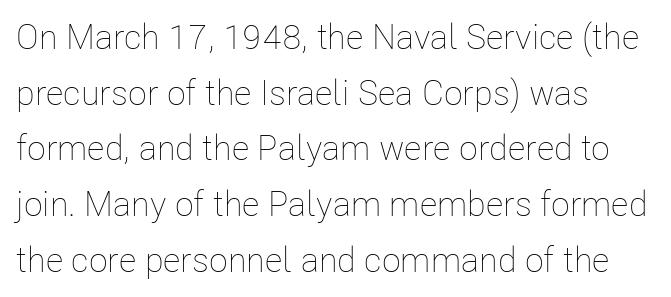
Q: Is the text bold? A: No.
Q: Is the text italic (slanted)? A: No, it is upright.
Q: Is the text underlined? A: No.
Q: How is the paragraph aligned? A: Left-aligned.
Q: Is the spacing between letters normal or unusually wide? A: Normal.
Q: Is the spacing between lines tight, normal or loose? A: Normal.
Q: Width (condensed, normal, or wide)? A: Condensed.
Q: Stroke contrast? A: Low.
Q: x-height? A: Medium.
Q: Monospaced? A: No.
